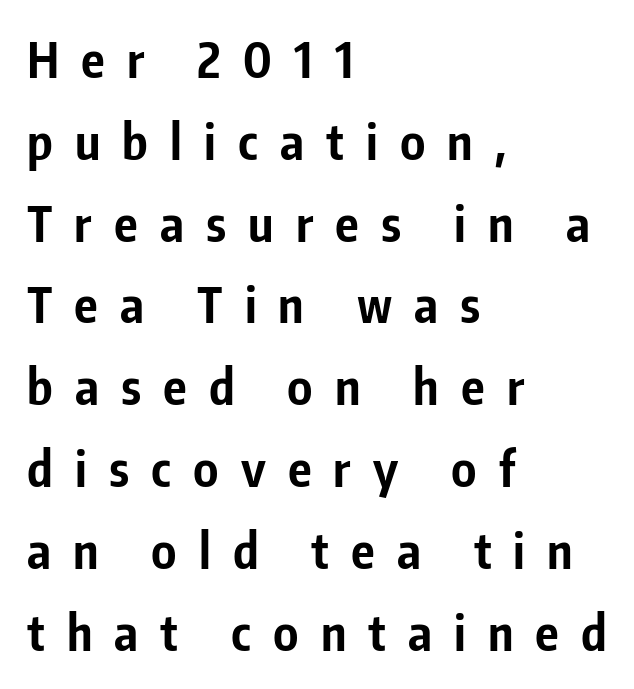
{"serif": "no", "italic": "no", "bold": "yes", "weight": "bold", "width": "condensed", "stroke_contrast": "low", "x_height": "medium", "monospaced": "no", "underline": "no", "align": "left", "line_spacing": "normal", "line_spacing_ratio": 1.67, "letter_spacing": "wide", "letter_spacing_em": 0.45, "glyph_px": 49}
